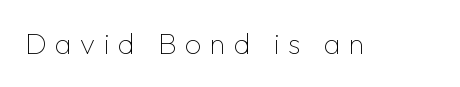
Q: Is the text bold? A: No.
Q: Is the text italic (slanted)? A: No, it is upright.
Q: Is the typeface a serif or a sans-serif typeface? A: Sans-serif.
Q: Is the text underlined? A: No.
Q: Is the spacing between letters normal or unusually wide? A: Unusually wide.
Q: Width (condensed, normal, or wide)? A: Normal.
Q: Stroke contrast? A: Low.
Q: x-height? A: Medium.
Q: Monospaced? A: No.
